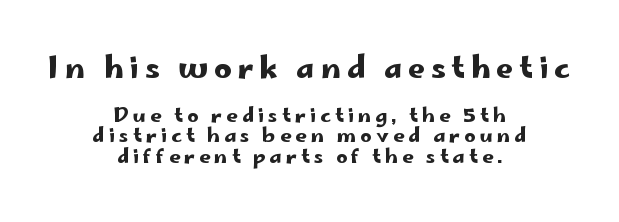
The image shows 30 px wide sans-serif type, upright; set centered, tight line spacing (1.03x), unusually wide letter spacing (+0.2 em), not underlined; the first (top) block is 1.5x larger; low stroke contrast and a small x-height.
